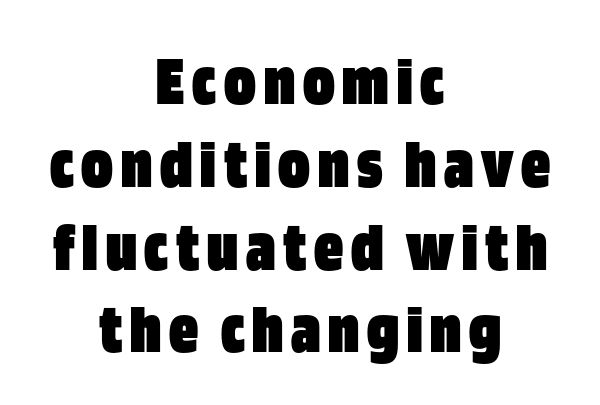
Each glyph is drawn with heavy, bold strokes. Nope, no serifs anywhere on these letters. The rendering positions every line midway between the sides. One glance says dense: line gaps are narrower than usual.
